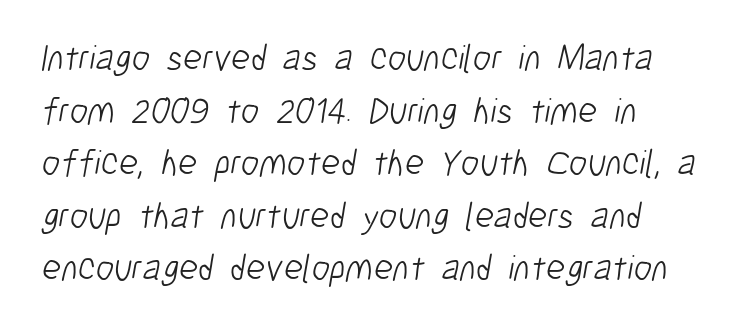
{"serif": "no", "bold": "no", "weight": "light", "width": "condensed", "stroke_contrast": "low", "x_height": "medium", "monospaced": "no", "underline": "no", "line_spacing": "normal", "line_spacing_ratio": 1.42, "letter_spacing": "normal", "letter_spacing_em": 0.0, "glyph_px": 37}
